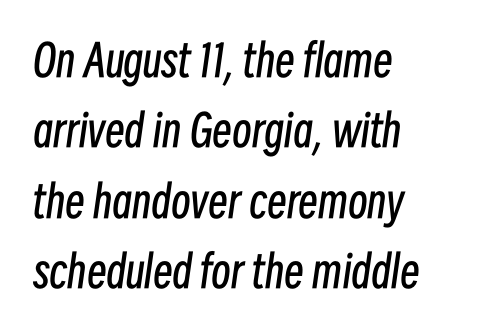
These lines are rendered in a variable-pitch font. A typesetter would call this zero additional tracking. On a weight scale, this lands at 450 or below. Descenders hang freely into open space.
